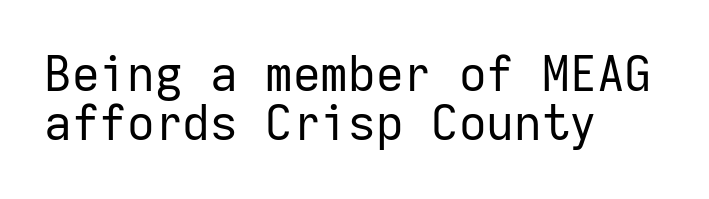
The image shows 48 px regular-weight sans-serif type, upright, monospaced; set left-aligned, tight line spacing (1.03x), normal letter spacing, not underlined; low stroke contrast and a medium x-height.
